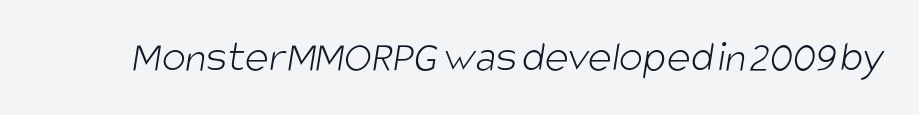
Is this a heavy cut? Hardly; it is regular or lighter. Is this a fixed-width face? No — the glyphs have proportional, varying widths. The gap between lines stays unmarked. Serifs: no, the terminals of the letterforms are clean.
